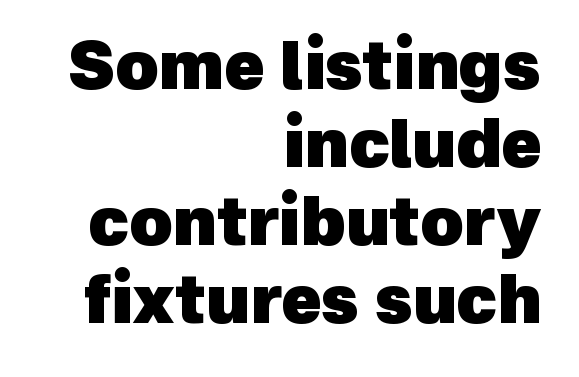
{"serif": "no", "bold": "yes", "weight": "heavy", "width": "normal", "x_height": "medium", "monospaced": "no", "underline": "no", "align": "right", "line_spacing_ratio": 1.18, "letter_spacing": "normal", "letter_spacing_em": 0.0, "glyph_px": 66}
